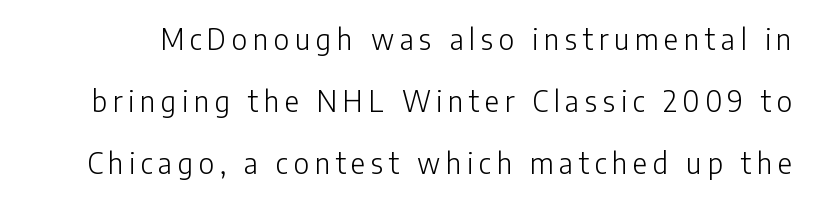
Q: Is the text bold? A: No.
Q: Is the text italic (slanted)? A: No, it is upright.
Q: Is the typeface a serif or a sans-serif typeface? A: Sans-serif.
Q: Is the text underlined? A: No.
Q: Is the spacing between letters normal or unusually wide? A: Unusually wide.
Q: Is the spacing between lines tight, normal or loose? A: Loose.
Q: Width (condensed, normal, or wide)? A: Normal.
Q: Stroke contrast? A: Low.
Q: x-height? A: Medium.
Q: Monospaced? A: No.
